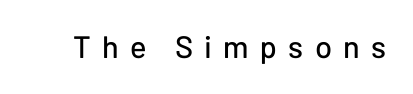
Q: Is the text italic (slanted)? A: No, it is upright.
Q: Is the typeface a serif or a sans-serif typeface? A: Sans-serif.
Q: Is the text underlined? A: No.
Q: Is the spacing between letters normal or unusually wide? A: Unusually wide.
Q: Width (condensed, normal, or wide)? A: Normal.
Q: Stroke contrast? A: Low.
Q: x-height? A: Medium.
Q: Monospaced? A: No.
